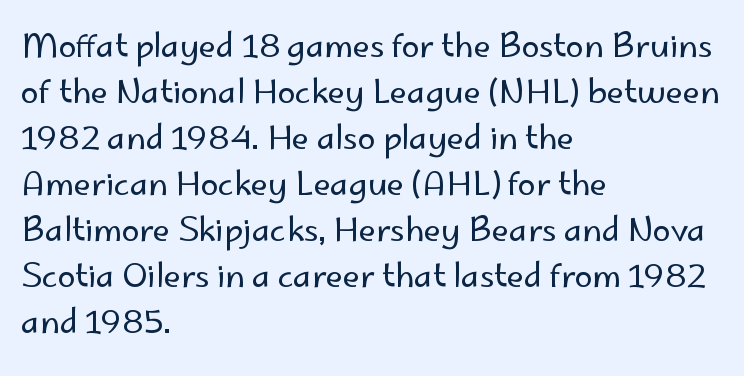
{"serif": "no", "italic": "no", "bold": "no", "weight": "regular", "width": "normal", "stroke_contrast": "low", "x_height": "small", "monospaced": "no", "underline": "no", "align": "left", "line_spacing": "normal", "line_spacing_ratio": 1.44, "letter_spacing": "normal", "letter_spacing_em": 0.0, "glyph_px": 32}
